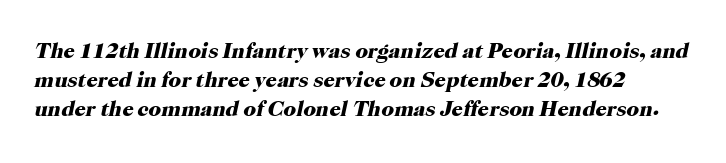
Q: Is the text bold? A: Yes.
Q: Is the text italic (slanted)? A: Yes, it leans right by about 12 degrees.
Q: Is the text underlined? A: No.
Q: Is the spacing between letters normal or unusually wide? A: Normal.
Q: Is the spacing between lines tight, normal or loose? A: Normal.
